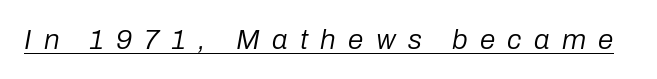
The image shows 28 px regular-weight type, italic (leaning right); set unusually wide letter spacing (+0.44 em), underlined; low stroke contrast and a medium x-height.
